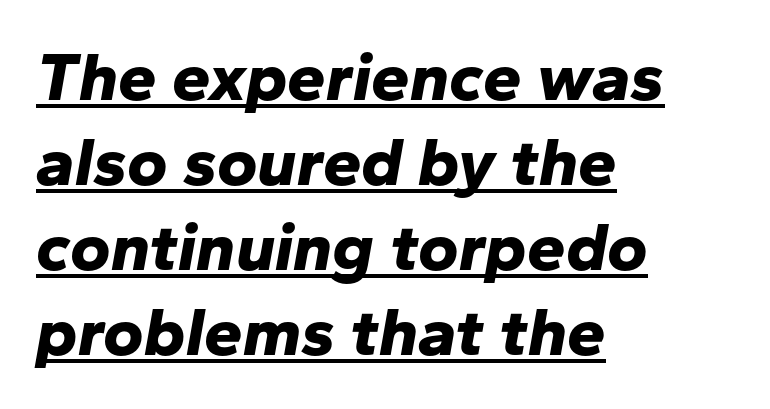
{"italic": "yes", "lean": "right", "slant_degrees": 10, "bold": "yes", "weight": "bold", "width": "normal", "stroke_contrast": "low", "x_height": "medium", "monospaced": "no", "underline": "yes", "align": "left", "line_spacing_ratio": 1.23, "letter_spacing": "normal", "letter_spacing_em": 0.0, "glyph_px": 69}
